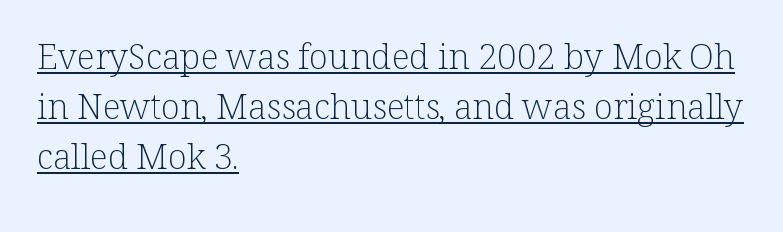
You can tell it's not italic because the verticals are truly vertical. Looks like someone drew a line under every word here. All the whitespace from short lines collects on the right. The face looks like a standard text weight, possibly lighter.
